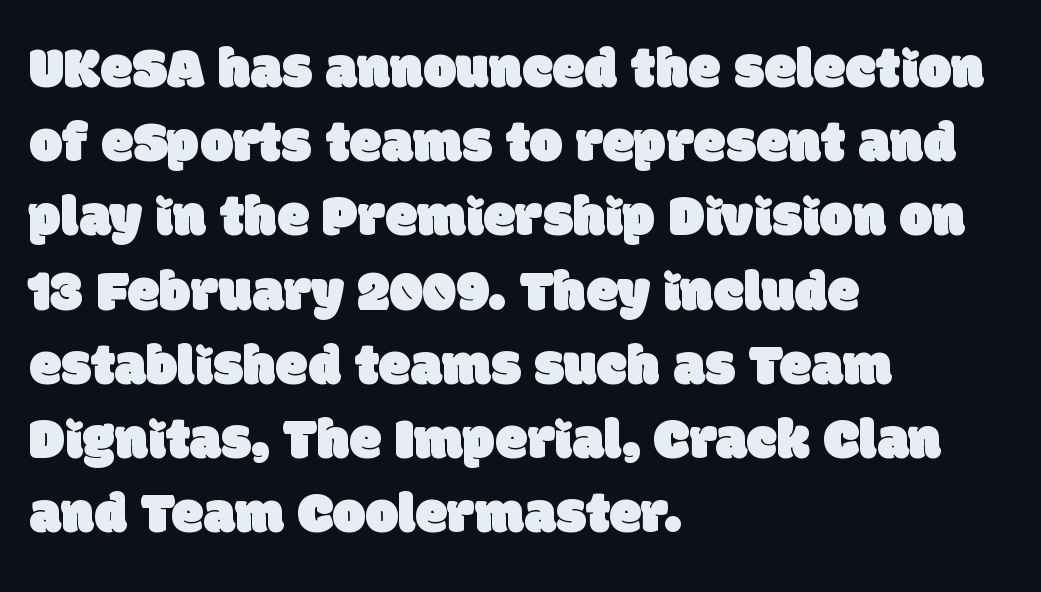
Q: Is the typeface a serif or a sans-serif typeface? A: Sans-serif.
Q: Is the text underlined? A: No.
Q: How is the paragraph aligned? A: Left-aligned.
Q: Is the spacing between letters normal or unusually wide? A: Normal.
Q: Is the spacing between lines tight, normal or loose? A: Normal.
Q: Width (condensed, normal, or wide)? A: Normal.
Q: Stroke contrast? A: Low.
Q: x-height? A: Large.
Q: Monospaced? A: No.
